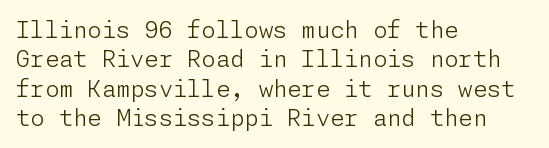
Q: Is the text bold? A: No.
Q: Is the text italic (slanted)? A: No, it is upright.
Q: Is the text underlined? A: No.
Q: How is the paragraph aligned? A: Left-aligned.
Q: Is the spacing between letters normal or unusually wide? A: Normal.
Q: Is the spacing between lines tight, normal or loose? A: Normal.
